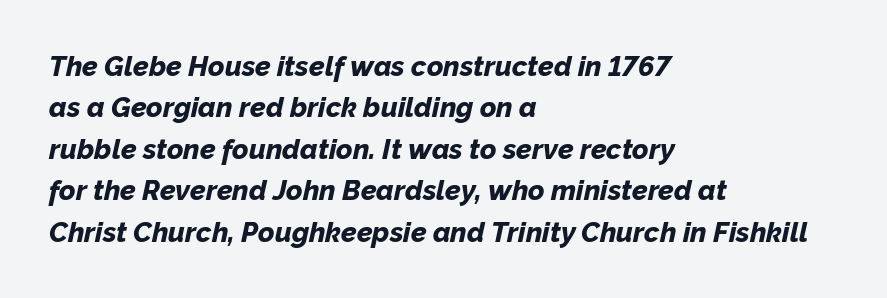
Q: Is the text bold? A: Yes.
Q: Is the text italic (slanted)? A: Yes, it leans right by about 12 degrees.
Q: Is the text underlined? A: No.
Q: How is the paragraph aligned? A: Left-aligned.
Q: Is the spacing between letters normal or unusually wide? A: Normal.
Q: Is the spacing between lines tight, normal or loose? A: Normal.
Q: Width (condensed, normal, or wide)? A: Normal.
Q: Stroke contrast? A: Low.
Q: x-height? A: Medium.
Q: Monospaced? A: No.
